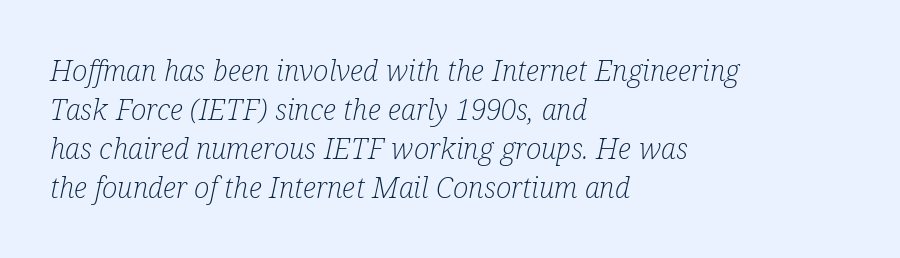
{"serif": "yes", "italic": "yes", "lean": "right", "slant_degrees": 12, "bold": "no", "weight": "light", "width": "condensed", "stroke_contrast": "low", "x_height": "medium", "monospaced": "no", "underline": "no", "align": "left", "line_spacing": "normal", "line_spacing_ratio": 1.35, "letter_spacing": "normal", "letter_spacing_em": 0.0, "glyph_px": 29}
